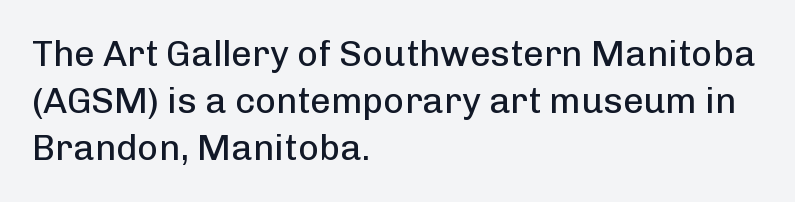
Q: Is the text bold? A: No.
Q: Is the text italic (slanted)? A: No, it is upright.
Q: Is the typeface a serif or a sans-serif typeface? A: Sans-serif.
Q: Is the text underlined? A: No.
Q: How is the paragraph aligned? A: Left-aligned.
Q: Is the spacing between letters normal or unusually wide? A: Normal.
Q: Is the spacing between lines tight, normal or loose? A: Normal.
Q: Width (condensed, normal, or wide)? A: Normal.
Q: Stroke contrast? A: Low.
Q: x-height? A: Medium.
Q: Monospaced? A: No.
